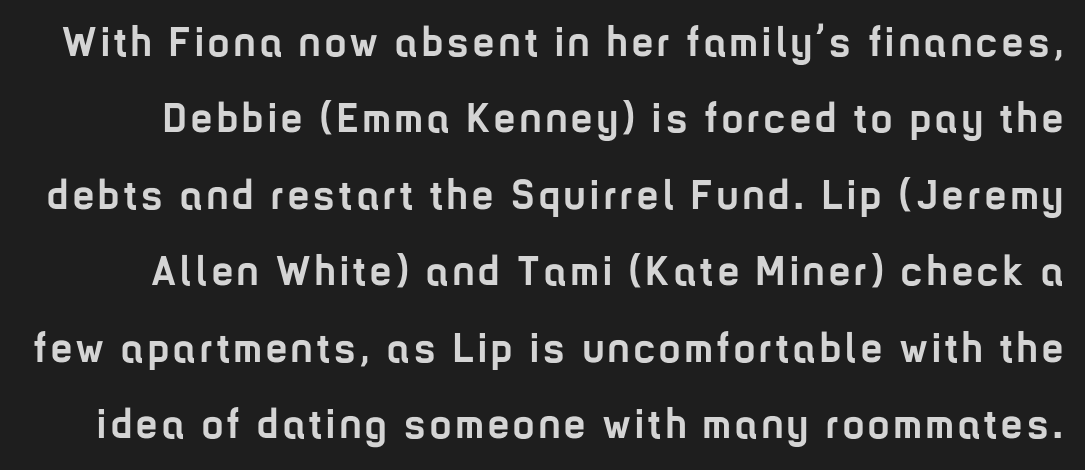
The image shows 42 px semibold, condensed sans-serif type, upright; set line spacing 1.82x, not underlined; low stroke contrast and a medium x-height.
